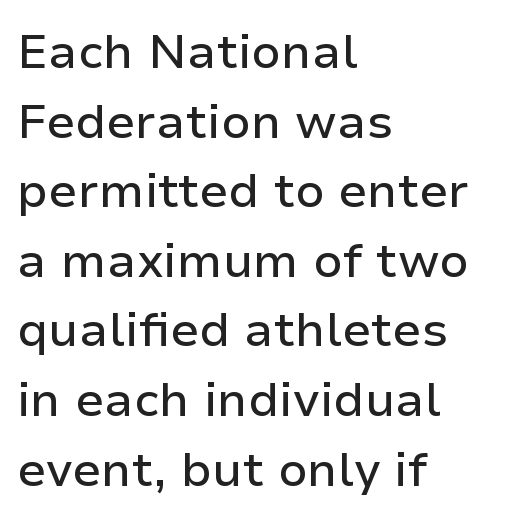
Q: Is the text italic (slanted)? A: No, it is upright.
Q: Is the typeface a serif or a sans-serif typeface? A: Sans-serif.
Q: Is the text underlined? A: No.
Q: How is the paragraph aligned? A: Left-aligned.
Q: Is the spacing between letters normal or unusually wide? A: Normal.
Q: Is the spacing between lines tight, normal or loose? A: Normal.
Q: Width (condensed, normal, or wide)? A: Normal.
Q: Stroke contrast? A: Low.
Q: x-height? A: Medium.
Q: Monospaced? A: No.
